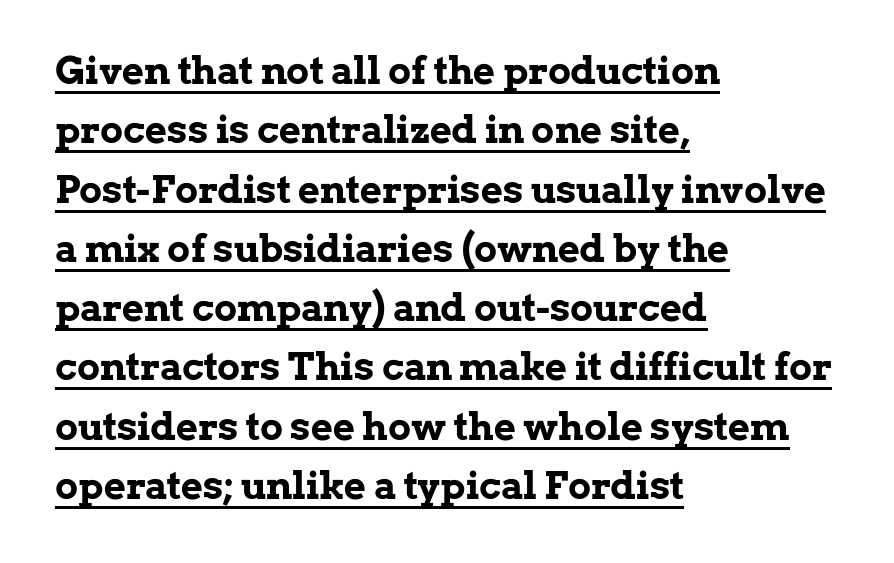
{"serif": "yes", "italic": "no", "bold": "yes", "weight": "bold", "width": "normal", "stroke_contrast": "low", "x_height": "medium", "monospaced": "no", "underline": "yes", "align": "left", "line_spacing": "normal", "line_spacing_ratio": 1.56, "letter_spacing": "normal", "letter_spacing_em": 0.0, "glyph_px": 38}
